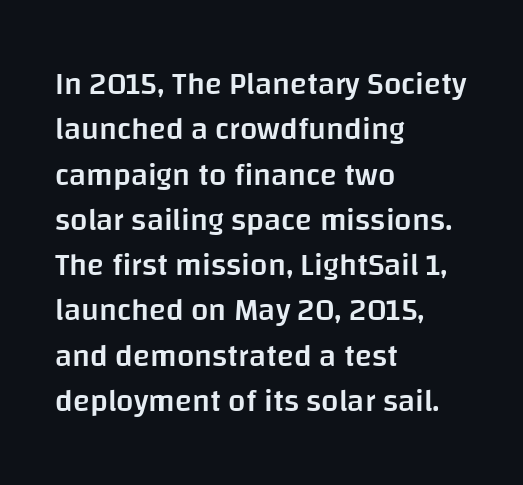
The image shows 31 px semibold sans-serif type, upright; set left-aligned, normal line spacing (1.46x), normal letter spacing, not underlined; low stroke contrast and a large x-height.
